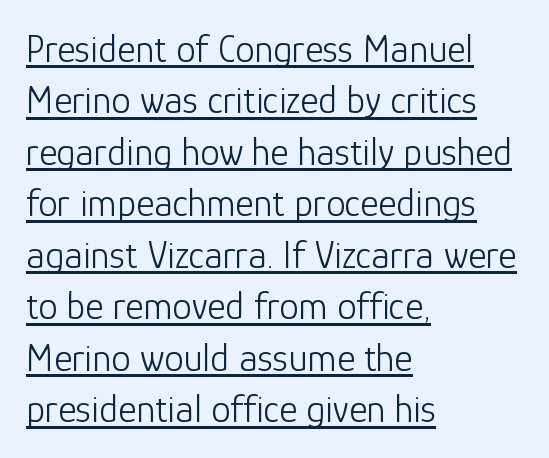
The image shows 39 px light sans-serif type, upright; set left-aligned, normal line spacing (1.32x), normal letter spacing, underlined; low stroke contrast and a medium x-height.
